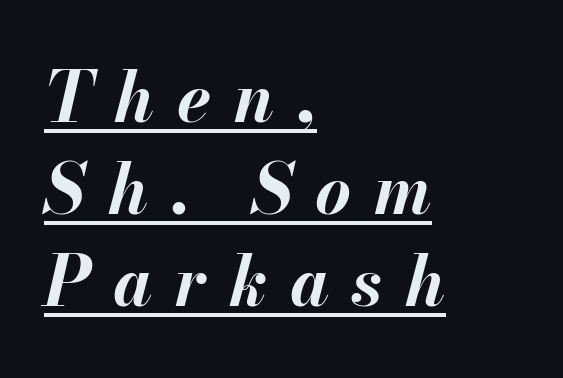
You could not count columns in this text — the font is proportionally spaced. A classic flush-left, rag-right setting is used for this passage. The rendering uses a moderate line-height, typical for paragraphs. Style check: oblique. The sample's only ornament is a line tracing under the words. The sample has been set heavy, in full bold.
